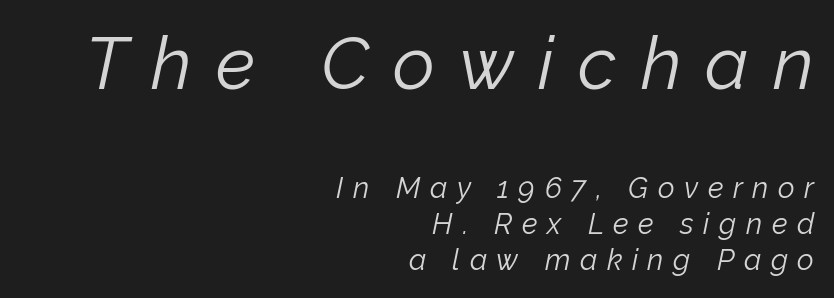
{"italic": "yes", "lean": "right", "slant_degrees": 12, "bold": "no", "weight": "light", "width": "normal", "stroke_contrast": "low", "x_height": "medium", "monospaced": "no", "underline": "no", "align": "right", "line_spacing": "normal", "line_spacing_ratio": 1.25, "letter_spacing": "wide", "letter_spacing_em": 0.33, "larger_block": "first", "size_ratio": 2.52, "glyph_px": 73}
